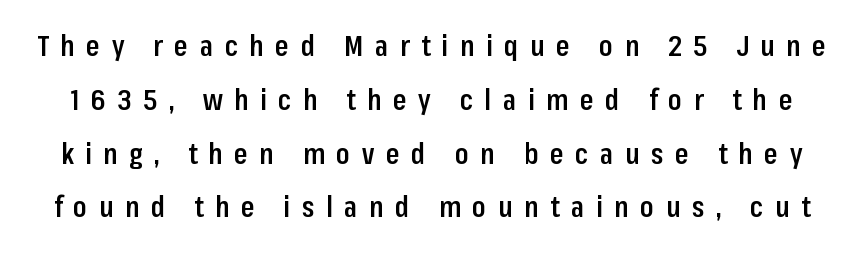
The typography opts for an upright posture over an oblique one. Each letter keeps its own natural width here, so spacing adapts to shape. In terms of letterform style, serifs are entirely absent. Type without underlining.
